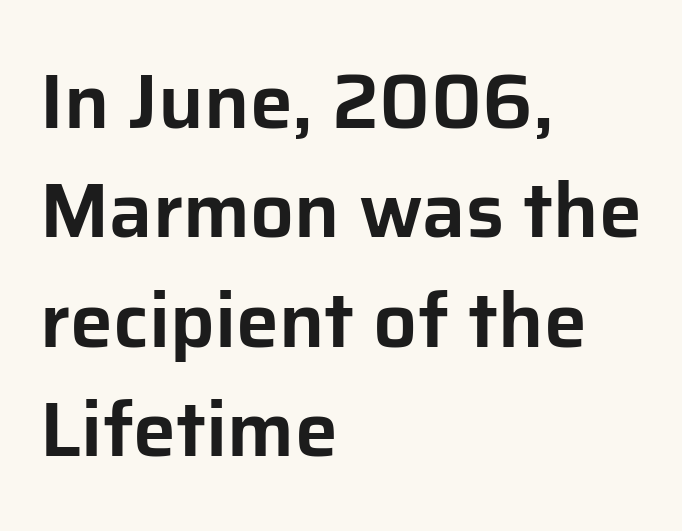
Q: Is the text italic (slanted)? A: No, it is upright.
Q: Is the typeface a serif or a sans-serif typeface? A: Sans-serif.
Q: Is the text underlined? A: No.
Q: How is the paragraph aligned? A: Left-aligned.
Q: Is the spacing between letters normal or unusually wide? A: Normal.
Q: Is the spacing between lines tight, normal or loose? A: Normal.
Q: Width (condensed, normal, or wide)? A: Normal.
Q: Stroke contrast? A: Low.
Q: x-height? A: Medium.
Q: Monospaced? A: No.
